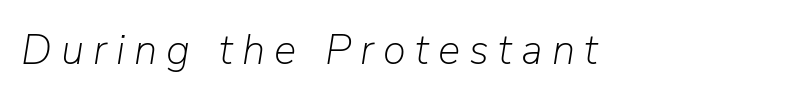
Q: Is the text bold? A: No.
Q: Is the text italic (slanted)? A: Yes, it leans right by about 9 degrees.
Q: Is the text underlined? A: No.
Q: Is the spacing between letters normal or unusually wide? A: Unusually wide.
Q: Width (condensed, normal, or wide)? A: Normal.
Q: Stroke contrast? A: Low.
Q: x-height? A: Medium.
Q: Monospaced? A: No.
